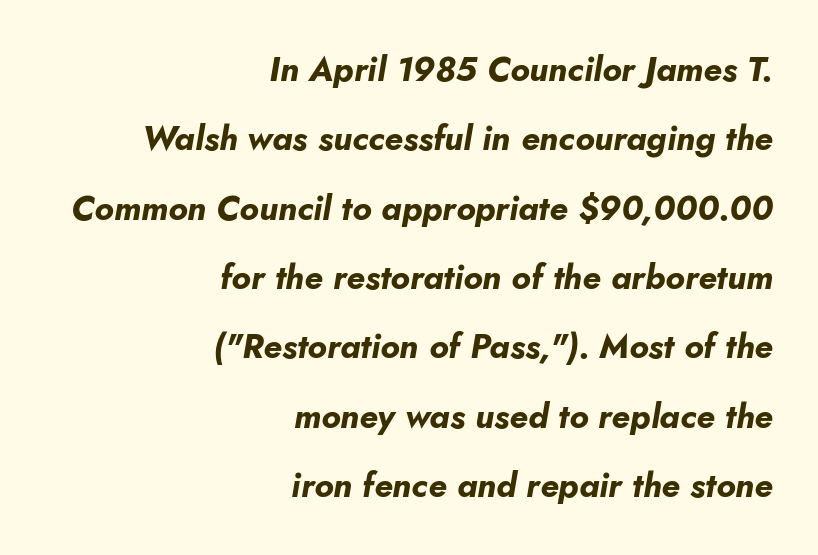
The image shows 34 px bold type, italic (leaning right); set right-aligned, loose line spacing (2.04x), normal letter spacing, not underlined; low stroke contrast and a small x-height.
